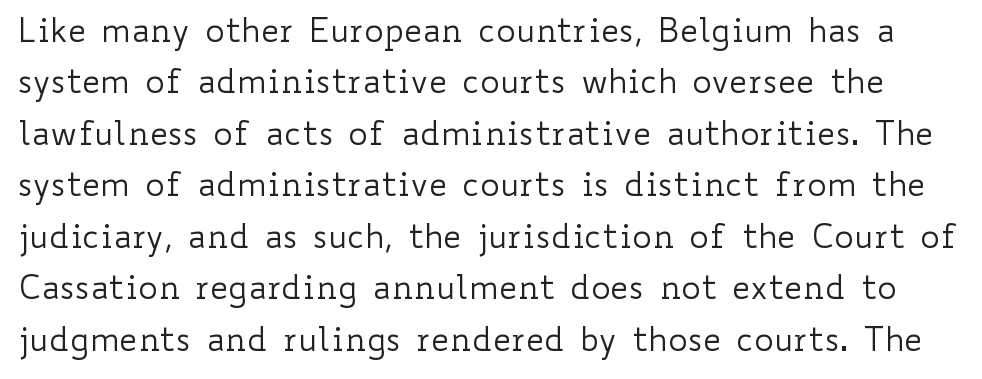
Q: Is the text bold? A: No.
Q: Is the text italic (slanted)? A: No, it is upright.
Q: Is the text underlined? A: No.
Q: Is the spacing between letters normal or unusually wide? A: Normal.
Q: Is the spacing between lines tight, normal or loose? A: Normal.
Q: Width (condensed, normal, or wide)? A: Wide.
Q: Stroke contrast? A: Low.
Q: x-height? A: Small.
Q: Monospaced? A: No.
